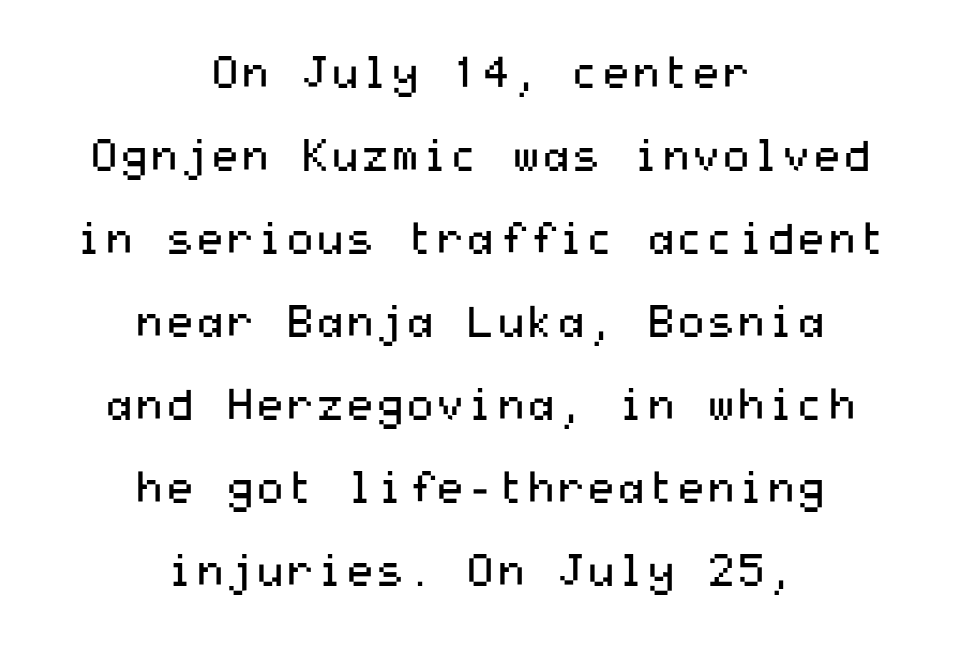
Q: Is the text bold? A: No.
Q: Is the text italic (slanted)? A: No, it is upright.
Q: Is the typeface a serif or a sans-serif typeface? A: Sans-serif.
Q: Is the text underlined? A: No.
Q: How is the paragraph aligned? A: Centered.
Q: Is the spacing between letters normal or unusually wide? A: Normal.
Q: Is the spacing between lines tight, normal or loose? A: Loose.
Q: Width (condensed, normal, or wide)? A: Wide.
Q: Stroke contrast? A: Medium.
Q: x-height? A: Medium.
